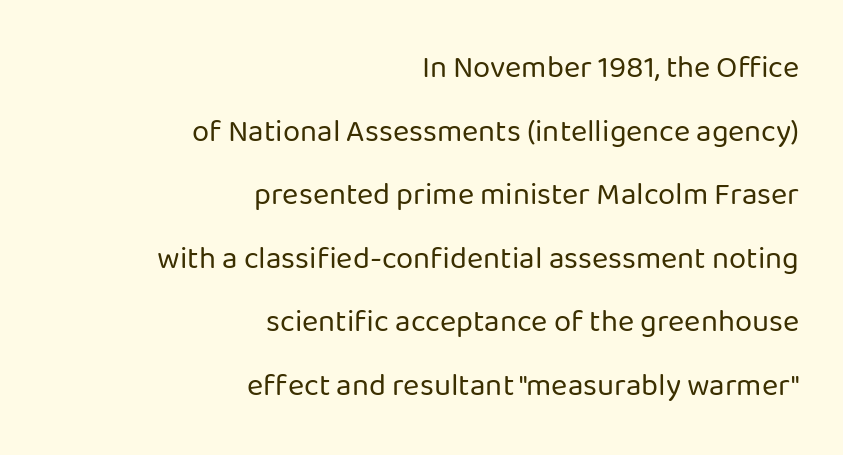
A typesetter would call this proportional, since set widths differ per character. The typography opts for an upright posture over an oblique one. Whoever set this chose breathing room over compactness in the vertical rhythm. Nope, no serifs anywhere on these letters. The paragraph shown leans on its right margin. A light-to-regular cut is what we see here.
